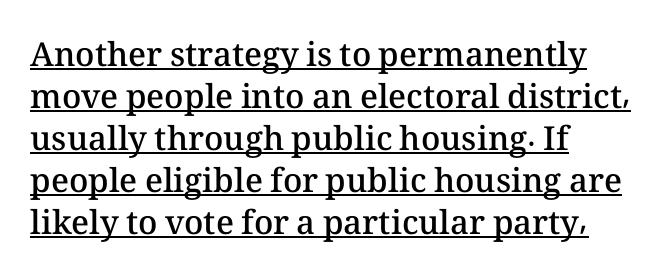
Q: Is the text bold? A: Semi-bold.
Q: Is the text italic (slanted)? A: No, it is upright.
Q: Is the text underlined? A: Yes.
Q: How is the paragraph aligned? A: Left-aligned.
Q: Is the spacing between letters normal or unusually wide? A: Normal.
Q: Is the spacing between lines tight, normal or loose? A: Normal.
Q: Width (condensed, normal, or wide)? A: Normal.
Q: Stroke contrast? A: Medium.
Q: x-height? A: Medium.
Q: Monospaced? A: No.
